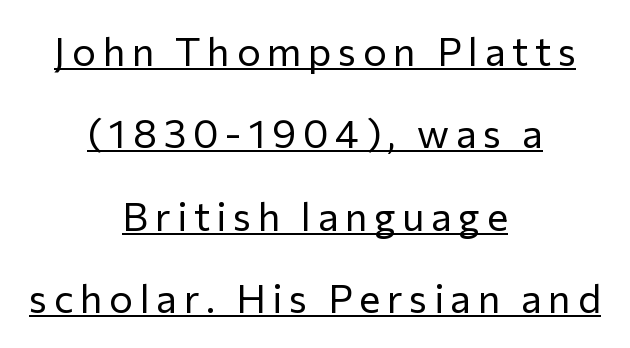
No italicization has been applied; the sample stays upright. Which margin do the lines hug? Neither — every line sits in the middle. Serif or sans? Sans — the stroke terminals are bare. The lines are spread far apart with generous leading. Spacing verdict: proportional, widths tailored to each character.
